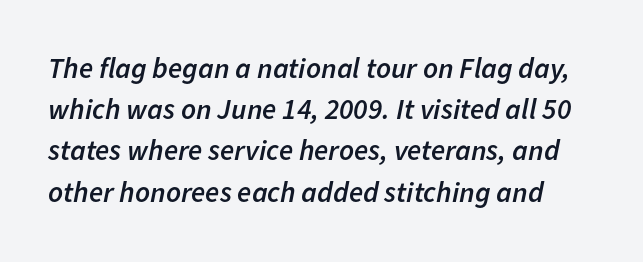
{"italic": "yes", "lean": "right", "slant_degrees": 11, "bold": "semi", "weight": "semibold", "width": "normal", "stroke_contrast": "low", "x_height": "medium", "monospaced": "no", "underline": "no", "line_spacing": "normal", "line_spacing_ratio": 1.42, "letter_spacing": "normal", "letter_spacing_em": 0.0, "glyph_px": 29}
